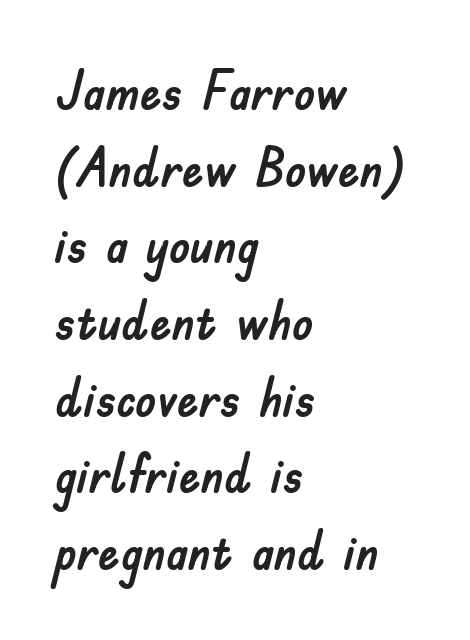
The image shows 54 px sans-serif type; set left-aligned, normal line spacing (1.42x), normal letter spacing, not underlined; low stroke contrast and a small x-height.
